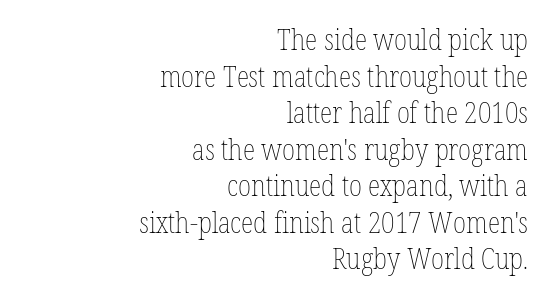
Q: Is the text bold? A: No.
Q: Is the text italic (slanted)? A: No, it is upright.
Q: Is the text underlined? A: No.
Q: How is the paragraph aligned? A: Right-aligned.
Q: Is the spacing between letters normal or unusually wide? A: Normal.
Q: Is the spacing between lines tight, normal or loose? A: Normal.
Q: Width (condensed, normal, or wide)? A: Condensed.
Q: Stroke contrast? A: Low.
Q: x-height? A: Medium.
Q: Monospaced? A: No.
